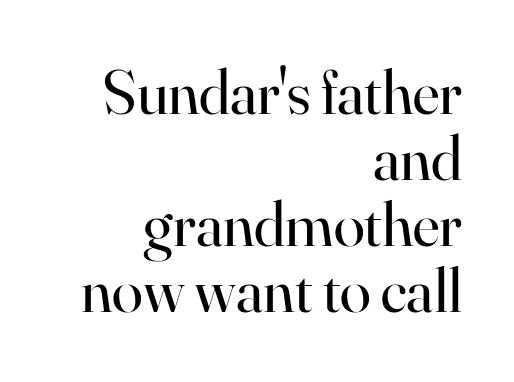
Q: Is the text bold? A: No.
Q: Is the text italic (slanted)? A: No, it is upright.
Q: Is the typeface a serif or a sans-serif typeface? A: Serif.
Q: Is the text underlined? A: No.
Q: How is the paragraph aligned? A: Right-aligned.
Q: Is the spacing between letters normal or unusually wide? A: Normal.
Q: Is the spacing between lines tight, normal or loose? A: Tight.
Q: Width (condensed, normal, or wide)? A: Normal.
Q: Stroke contrast? A: High.
Q: x-height? A: Small.
Q: Monospaced? A: No.
